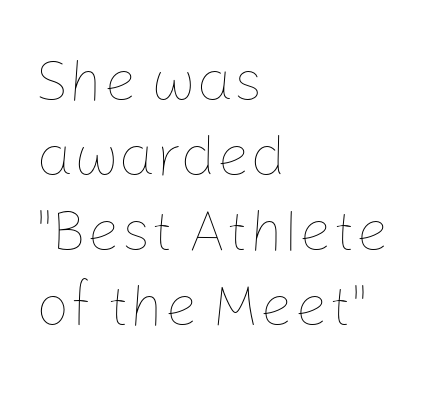
Visually the block forms a straight wall on the left and a jagged coastline on the right. One glance says typical: line gaps are just what's usual. This is not heavy type; no bold has been used. The letters stand upright; this is a roman face. You could call the tracking neutral — neither tight nor loose.
